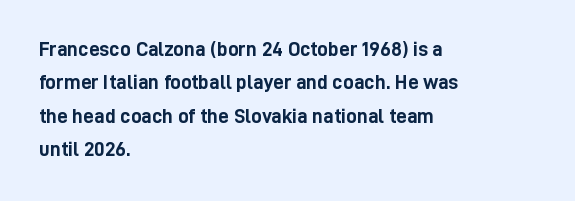
Q: Is the text bold? A: Yes.
Q: Is the text italic (slanted)? A: No, it is upright.
Q: Is the text underlined? A: No.
Q: How is the paragraph aligned? A: Left-aligned.
Q: Is the spacing between letters normal or unusually wide? A: Normal.
Q: Is the spacing between lines tight, normal or loose? A: Normal.
